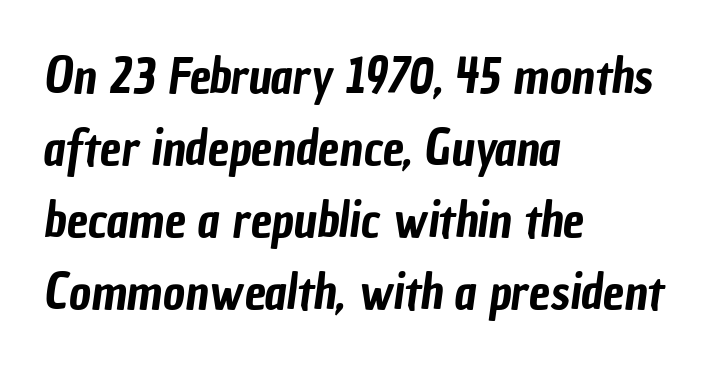
{"serif": "no", "width": "condensed", "stroke_contrast": "low", "x_height": "medium", "monospaced": "no", "underline": "no", "align": "left", "line_spacing": "normal", "line_spacing_ratio": 1.5, "letter_spacing": "normal", "letter_spacing_em": 0.0, "glyph_px": 48}
